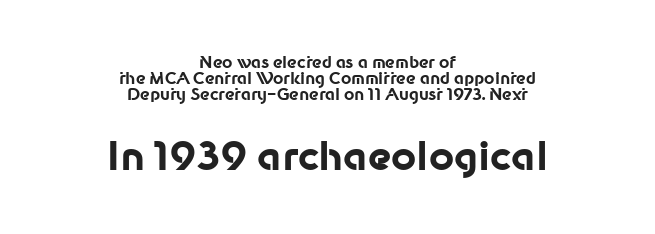
Rows of type sit shoulder to shoulder in the vertical direction. Clear beneath every line of the passage. The letters advance in unequal steps, a hallmark of proportional type. Look at the bottom of the vertical strokes: they stop flat, with no serifs.
